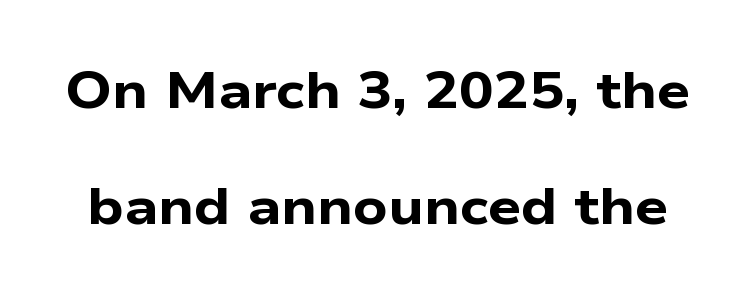
{"serif": "no", "bold": "yes", "weight": "bold", "width": "wide", "stroke_contrast": "low", "x_height": "medium", "monospaced": "no", "underline": "no", "line_spacing": "loose", "line_spacing_ratio": 2.23, "letter_spacing": "normal", "letter_spacing_em": 0.0, "glyph_px": 52}
